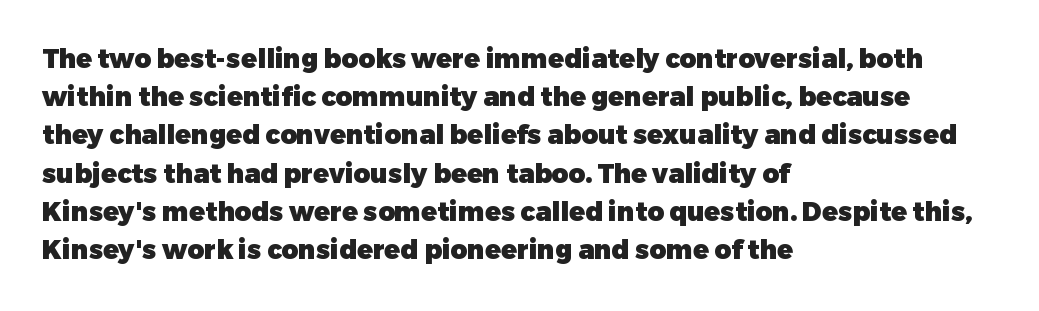
The image shows 26 px bold type, upright; set left-aligned, normal line spacing (1.47x), normal letter spacing, not underlined.
